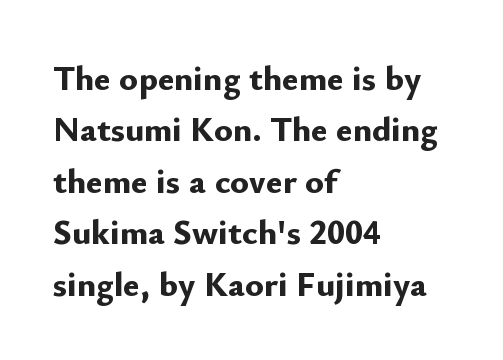
Descenders are the only things crossing below the line. Does extra space separate the letters? No, they use regular spacing. Designer's note — italics off, roman on. Visually the block forms a straight wall on the left and a jagged coastline on the right. This sample uses a sans-serif face.
